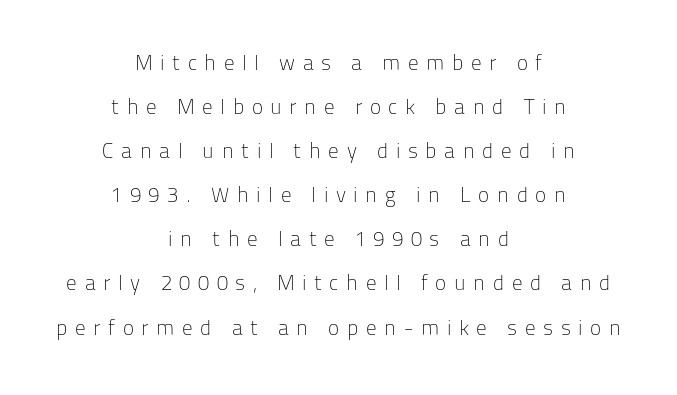
Q: Is the text bold? A: No.
Q: Is the text italic (slanted)? A: No, it is upright.
Q: Is the text underlined? A: No.
Q: How is the paragraph aligned? A: Centered.
Q: Is the spacing between letters normal or unusually wide? A: Unusually wide.
Q: Is the spacing between lines tight, normal or loose? A: Loose.
